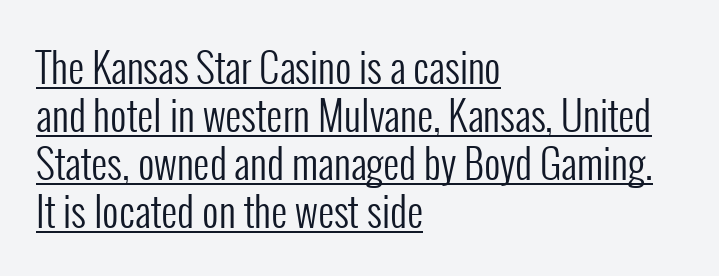
The image shows 40 px regular-weight, condensed sans-serif type, upright; set left-aligned, line spacing 1.2x, normal letter spacing, underlined; low stroke contrast and a medium x-height.
